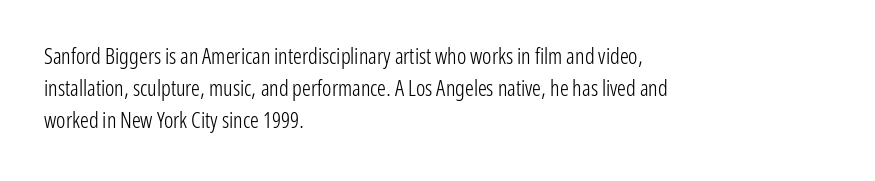
The image shows 22 px text type, upright; set left-aligned, normal line spacing (1.45x), normal letter spacing, not underlined.
